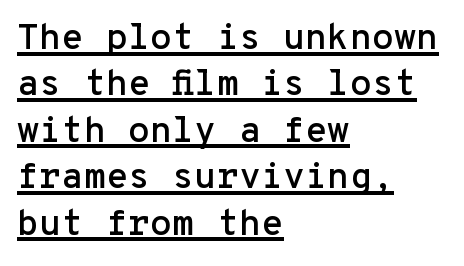
The rows are spaced the way most documents space them. The tracking reads as untouched default to a designer's eye. The type sits square on the baseline with zero lean. Is this a fixed-width face? Yes — each glyph sits in an identical cell. Underlined type.
